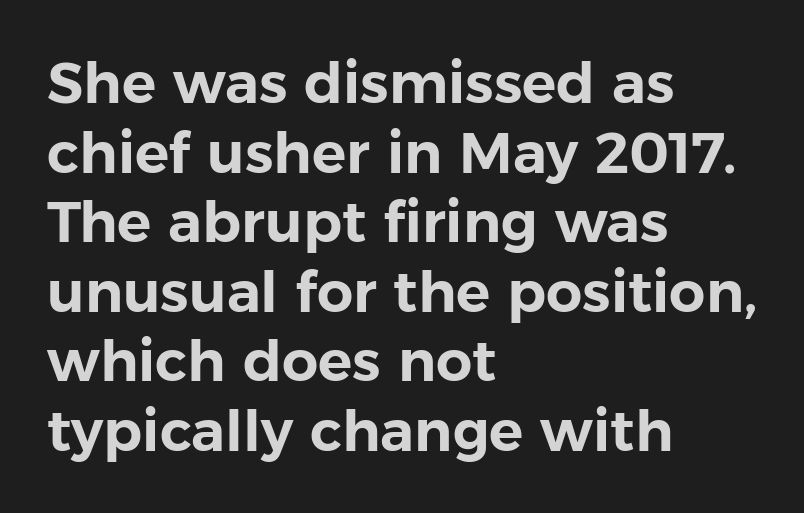
Style check: upright. You could not count columns in this text — the font is proportionally spaced. Casual observation: everything's shoved over to the left. What stands out about the letter spacing? Nothing — it is the standard amount.
